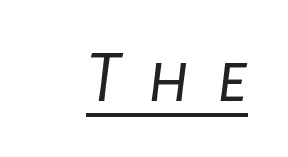
{"italic": "yes", "lean": "right", "slant_degrees": 7, "bold": "no", "weight": "light", "width": "normal", "stroke_contrast": "low", "x_height": "medium", "monospaced": "no", "underline": "yes", "letter_spacing": "wide", "letter_spacing_em": 0.34, "glyph_px": 75}
